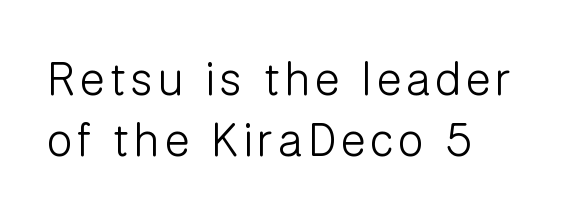
{"serif": "no", "italic": "no", "bold": "no", "weight": "light", "width": "normal", "stroke_contrast": "low", "x_height": "medium", "monospaced": "no", "underline": "no", "align": "left", "line_spacing": "normal", "line_spacing_ratio": 1.32, "glyph_px": 46}
